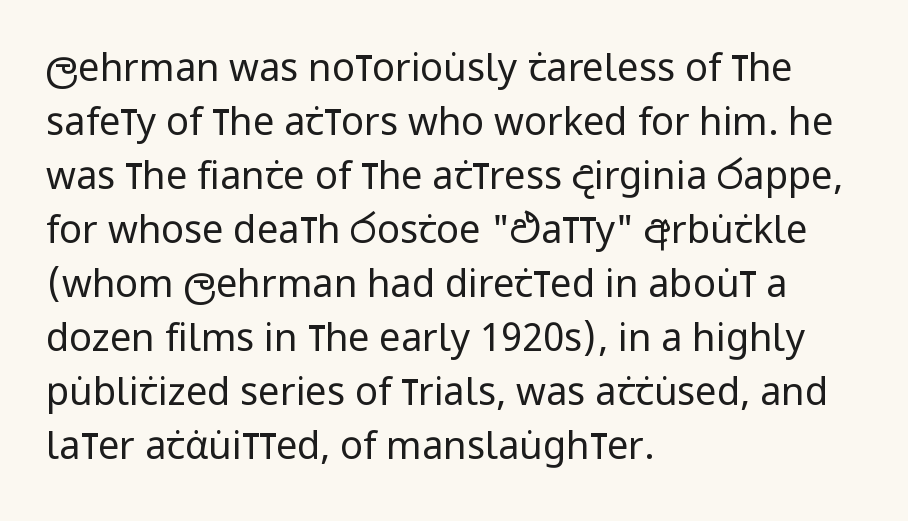
Q: Is the text bold? A: No.
Q: Is the text italic (slanted)? A: No, it is upright.
Q: Is the typeface a serif or a sans-serif typeface? A: Sans-serif.
Q: Is the text underlined? A: No.
Q: How is the paragraph aligned? A: Left-aligned.
Q: Is the spacing between letters normal or unusually wide? A: Normal.
Q: Is the spacing between lines tight, normal or loose? A: Normal.
Q: Width (condensed, normal, or wide)? A: Condensed.
Q: Stroke contrast? A: Low.
Q: x-height? A: Large.
Q: Monospaced? A: No.
